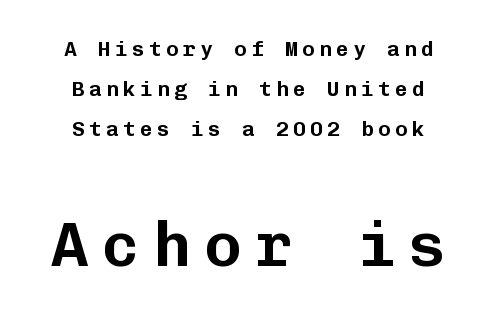
The image shows 63 px sans-serif type, upright, monospaced; set centered, loose line spacing (1.9x), unusually wide letter spacing (+0.21 em), not underlined; the second (bottom) block is 3.0x larger; low stroke contrast and a medium x-height.
